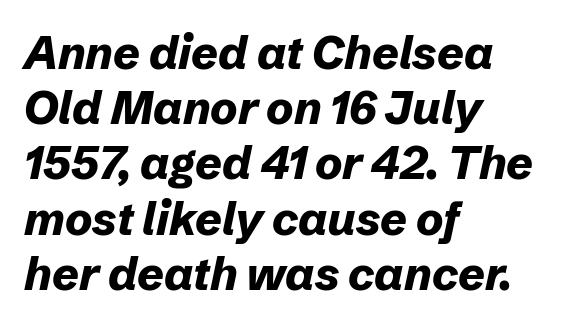
The image shows 46 px bold type, italic (leaning right); set left-aligned, line spacing 1.2x, normal letter spacing, not underlined; low stroke contrast and a medium x-height.
